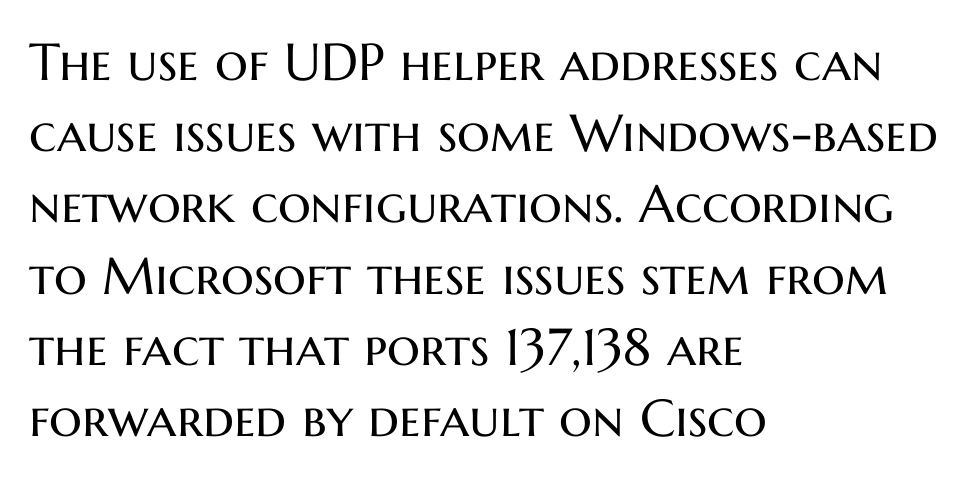
Q: Is the text bold? A: No.
Q: Is the text italic (slanted)? A: No, it is upright.
Q: Is the typeface a serif or a sans-serif typeface? A: Sans-serif.
Q: Is the text underlined? A: No.
Q: How is the paragraph aligned? A: Left-aligned.
Q: Is the spacing between letters normal or unusually wide? A: Normal.
Q: Is the spacing between lines tight, normal or loose? A: Normal.
Q: Width (condensed, normal, or wide)? A: Normal.
Q: Stroke contrast? A: Medium.
Q: x-height? A: Medium.
Q: Monospaced? A: No.
